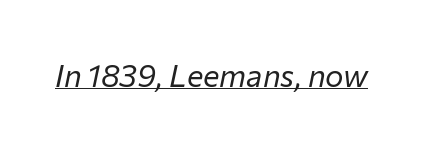
{"italic": "yes", "lean": "right", "slant_degrees": 12, "bold": "no", "weight": "regular", "width": "normal", "stroke_contrast": "low", "x_height": "medium", "monospaced": "no", "underline": "yes", "letter_spacing": "normal", "letter_spacing_em": 0.0, "glyph_px": 31}
